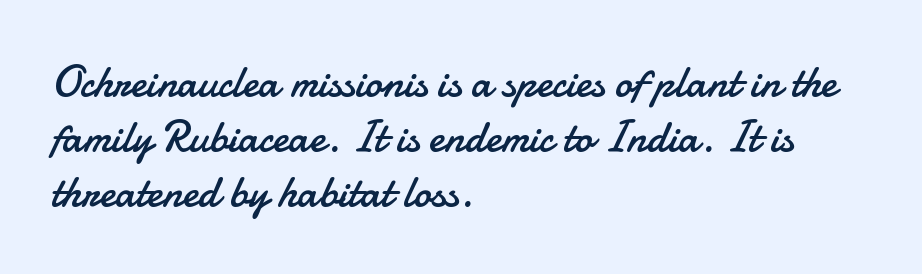
{"serif": "no", "bold": "no", "weight": "regular", "width": "normal", "stroke_contrast": "low", "x_height": "small", "monospaced": "no", "underline": "no", "align": "left", "line_spacing": "normal", "line_spacing_ratio": 1.25, "letter_spacing": "normal", "letter_spacing_em": 0.0, "glyph_px": 44}
